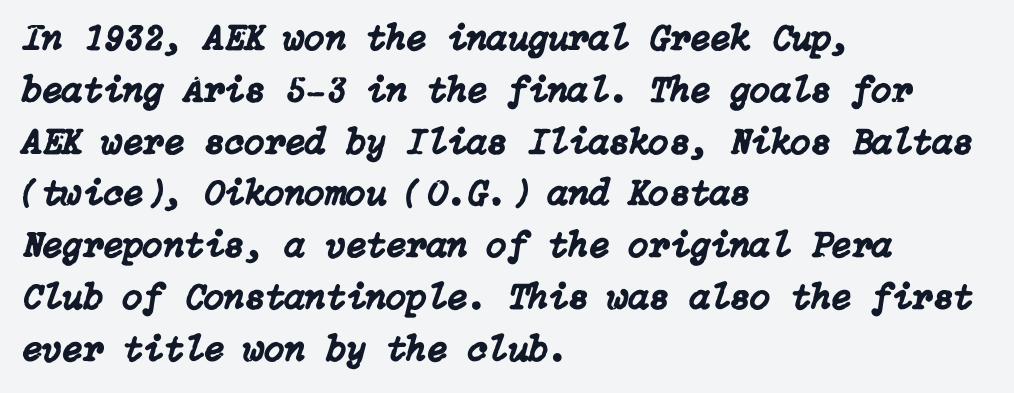
{"italic": "yes", "lean": "right", "slant_degrees": 15, "width": "normal", "stroke_contrast": "low", "x_height": "medium", "underline": "no", "align": "left", "line_spacing": "normal", "line_spacing_ratio": 1.4, "letter_spacing": "normal", "letter_spacing_em": 0.0, "glyph_px": 37}
